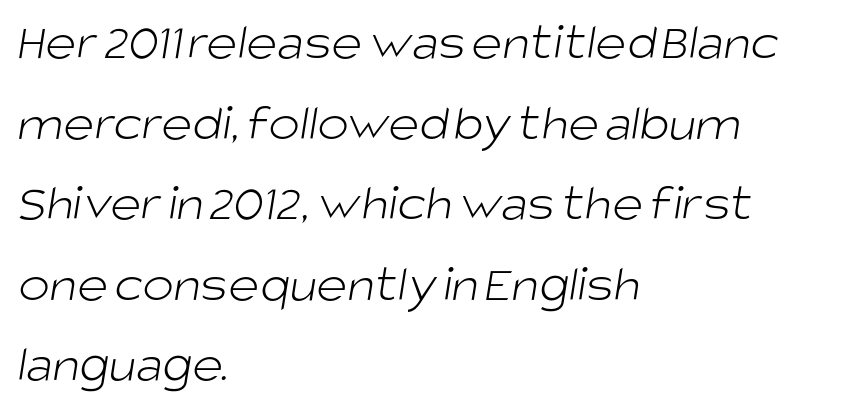
The image shows 53 px light sans-serif type; set left-aligned, normal line spacing (1.52x), normal letter spacing, not underlined; low stroke contrast and a large x-height.
